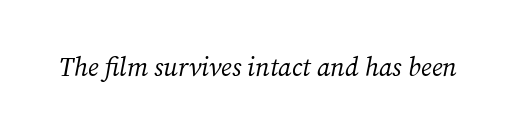
Q: Is the text bold? A: No.
Q: Is the text italic (slanted)? A: Yes, it leans right by about 12 degrees.
Q: Is the text underlined? A: No.
Q: Is the spacing between letters normal or unusually wide? A: Normal.
